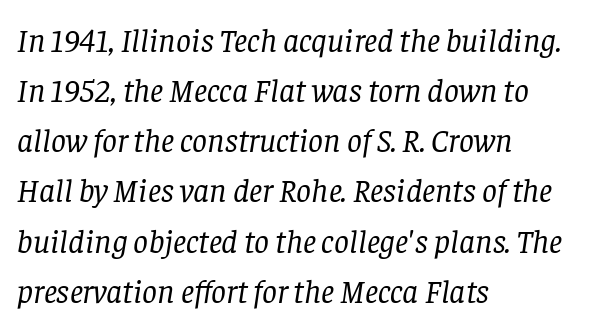
Quick note: italic. Bare-footed words on every line. Is the letter spacing exaggerated? No — it looks like the ordinary default. Caption: face not bold, strokes unweighted. The rendering uses natural spacing where letterforms have individual widths. Rows of type keep a routine distance in the vertical direction.
